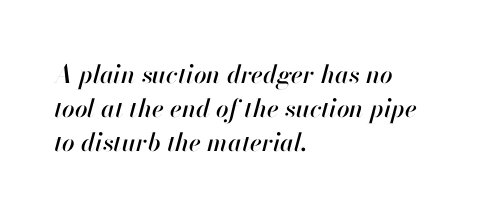
Q: Is the text italic (slanted)? A: Yes, it leans right by about 13 degrees.
Q: Is the text underlined? A: No.
Q: How is the paragraph aligned? A: Left-aligned.
Q: Is the spacing between letters normal or unusually wide? A: Normal.
Q: Is the spacing between lines tight, normal or loose? A: Normal.
